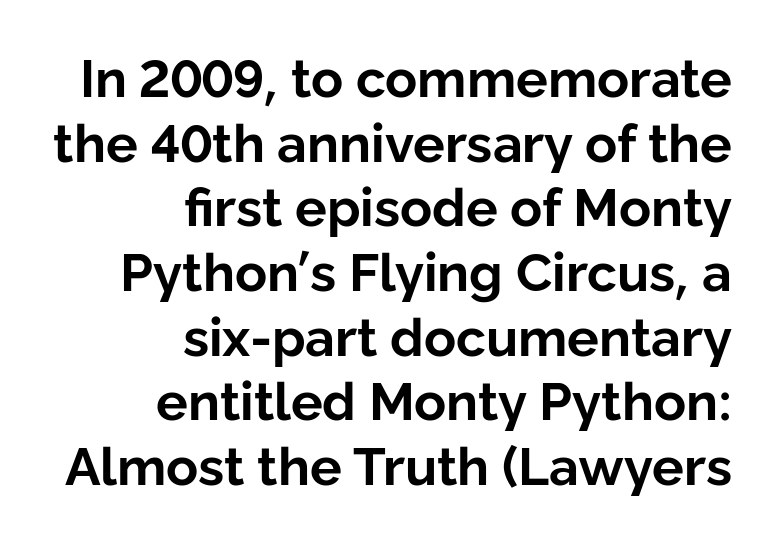
The image shows 53 px bold sans-serif type, upright; set right-aligned, line spacing 1.22x, normal letter spacing, not underlined; low stroke contrast and a medium x-height.
